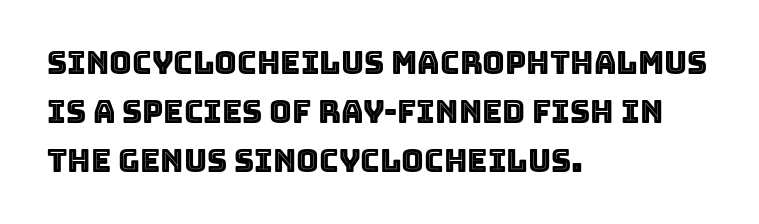
Q: Is the text italic (slanted)? A: No, it is upright.
Q: Is the text underlined? A: No.
Q: How is the paragraph aligned? A: Left-aligned.
Q: Is the spacing between letters normal or unusually wide? A: Normal.
Q: Is the spacing between lines tight, normal or loose? A: Normal.
Q: Width (condensed, normal, or wide)? A: Normal.
Q: x-height? A: Large.
Q: Monospaced? A: No.
